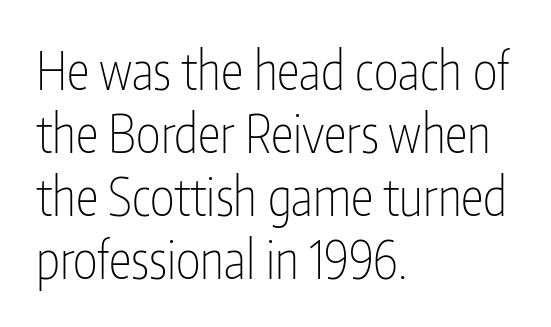
{"serif": "no", "italic": "no", "bold": "no", "weight": "thin", "width": "condensed", "stroke_contrast": "low", "x_height": "medium", "monospaced": "no", "underline": "no", "align": "left", "line_spacing_ratio": 1.21, "letter_spacing": "normal", "letter_spacing_em": 0.0, "glyph_px": 52}
